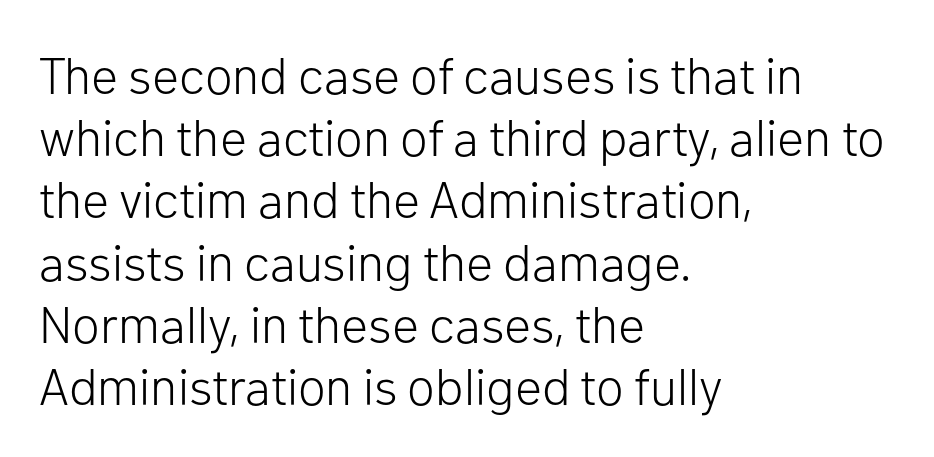
The image shows 51 px light sans-serif type, upright; set left-aligned, line spacing 1.22x, normal letter spacing, not underlined; low stroke contrast and a medium x-height.
